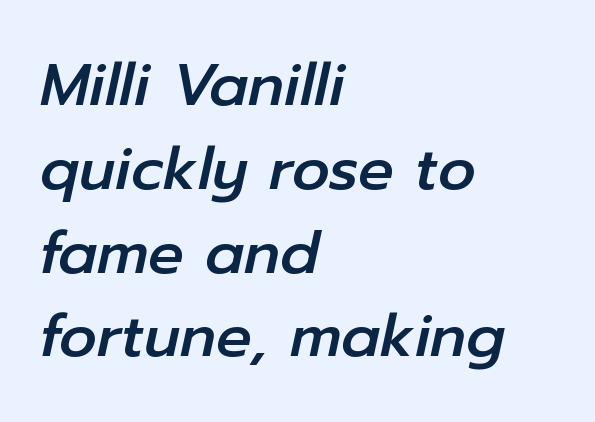
This rendering features lettering with no underline. A typesetter would call this proportional, since set widths differ per character. Observe the lean: these are italic letterforms. Inter-character spacing is left at the font's built-in metrics.
